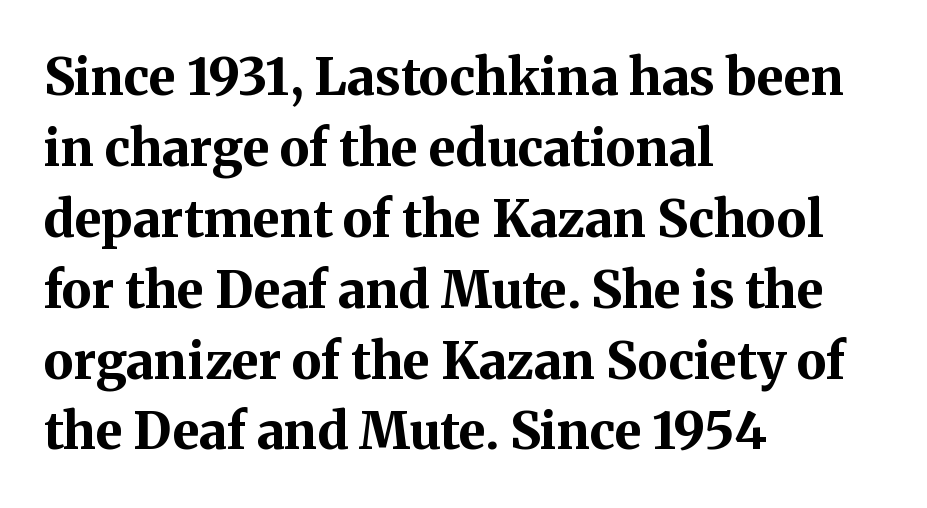
Q: Is the text bold? A: Yes.
Q: Is the text italic (slanted)? A: No, it is upright.
Q: Is the typeface a serif or a sans-serif typeface? A: Serif.
Q: Is the text underlined? A: No.
Q: How is the paragraph aligned? A: Left-aligned.
Q: Is the spacing between letters normal or unusually wide? A: Normal.
Q: Is the spacing between lines tight, normal or loose? A: Normal.
Q: Width (condensed, normal, or wide)? A: Normal.
Q: Stroke contrast? A: Medium.
Q: x-height? A: Medium.
Q: Monospaced? A: No.
